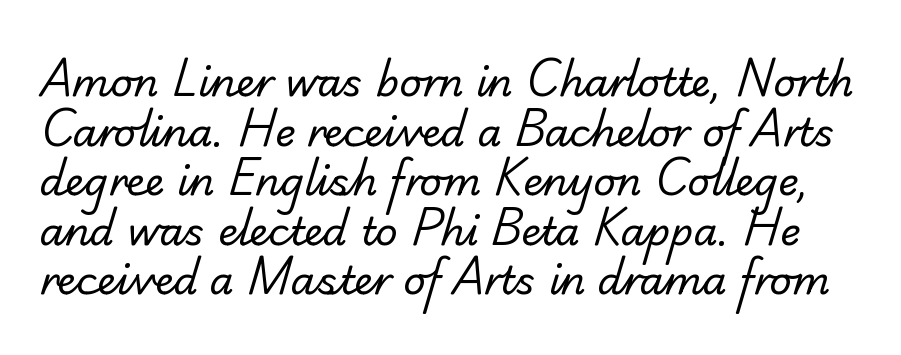
{"serif": "yes", "bold": "no", "weight": "regular", "width": "normal", "stroke_contrast": "low", "x_height": "small", "monospaced": "no", "underline": "no", "line_spacing": "normal", "line_spacing_ratio": 1.27, "letter_spacing": "normal", "letter_spacing_em": 0.0, "glyph_px": 39}
